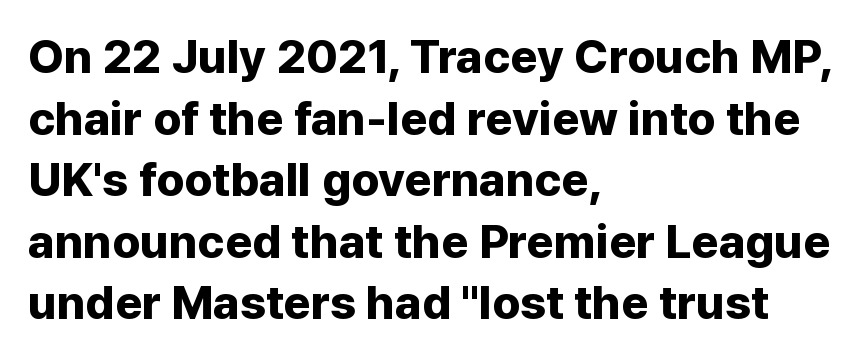
{"serif": "no", "italic": "no", "bold": "yes", "weight": "bold", "width": "normal", "stroke_contrast": "low", "x_height": "medium", "monospaced": "no", "underline": "no", "align": "left", "line_spacing": "normal", "line_spacing_ratio": 1.31, "letter_spacing": "normal", "letter_spacing_em": 0.0, "glyph_px": 47}
